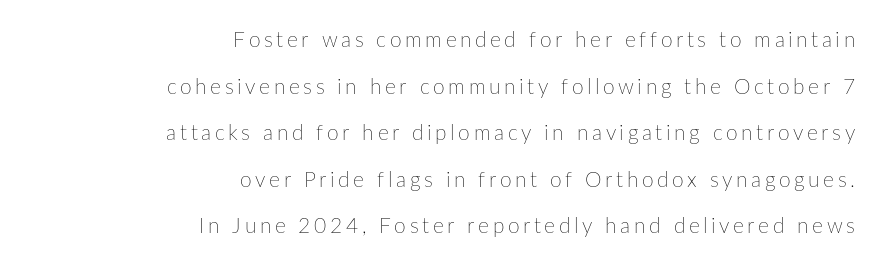
Q: Is the text bold? A: No.
Q: Is the text italic (slanted)? A: No, it is upright.
Q: Is the text underlined? A: No.
Q: How is the paragraph aligned? A: Right-aligned.
Q: Is the spacing between lines tight, normal or loose? A: Loose.
